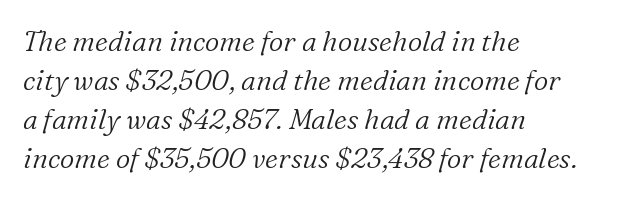
{"serif": "yes", "italic": "yes", "lean": "right", "slant_degrees": 16, "bold": "no", "weight": "light", "width": "normal", "stroke_contrast": "low", "x_height": "medium", "monospaced": "no", "underline": "no", "align": "left", "line_spacing": "normal", "line_spacing_ratio": 1.39, "letter_spacing": "normal", "letter_spacing_em": 0.0, "glyph_px": 28}
